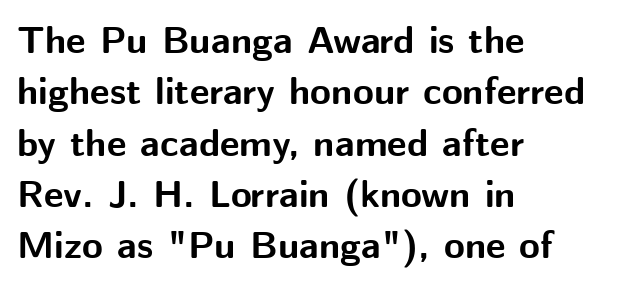
The image shows 38 px bold sans-serif type, upright; set left-aligned, normal line spacing (1.35x), normal letter spacing, not underlined; medium stroke contrast and a medium x-height.
